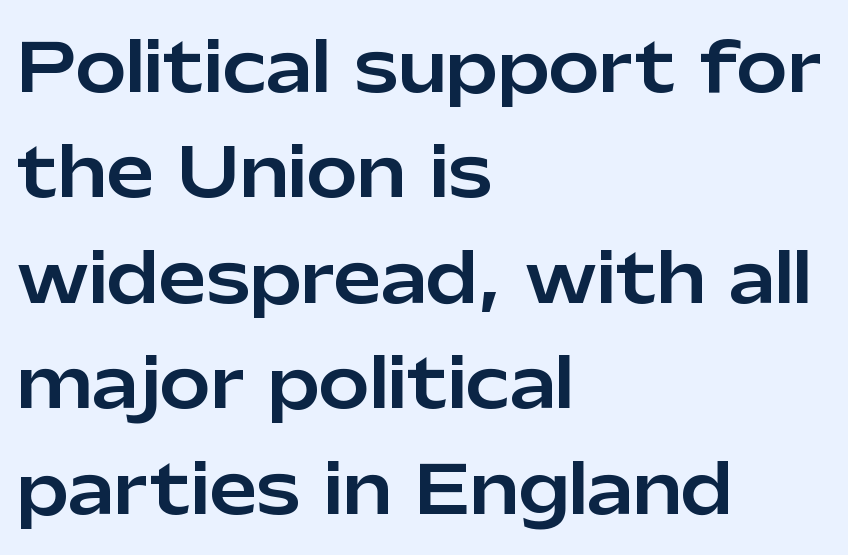
The image shows 68 px sans-serif type, upright; set left-aligned, normal line spacing (1.55x), normal letter spacing, not underlined; low stroke contrast and a medium x-height.
